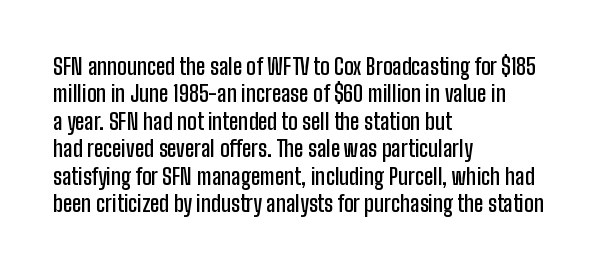
The image shows 22 px text type, upright; set left-aligned, normal line spacing (1.25x), normal letter spacing, not underlined.
